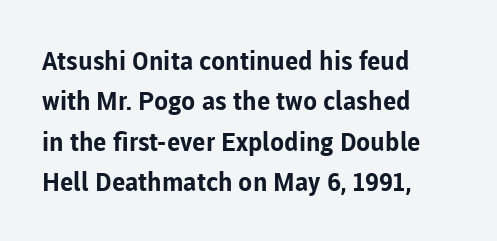
Q: Is the text bold? A: Yes.
Q: Is the text italic (slanted)? A: No, it is upright.
Q: Is the text underlined? A: No.
Q: How is the paragraph aligned? A: Left-aligned.
Q: Is the spacing between letters normal or unusually wide? A: Normal.
Q: Is the spacing between lines tight, normal or loose? A: Normal.
